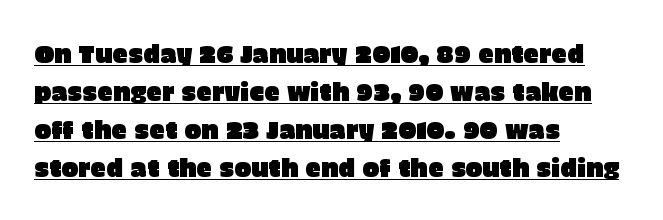
Horizontal alignment here is leftward, the default for most running prose. A normal amount of white space separates one row of letters from the next. Like a heading marked for emphasis, these lines bear an underscore. Each word holds together tightly as a unit, with standard inter-letter gaps. Notice how the stems are strictly vertical — no italics here.
